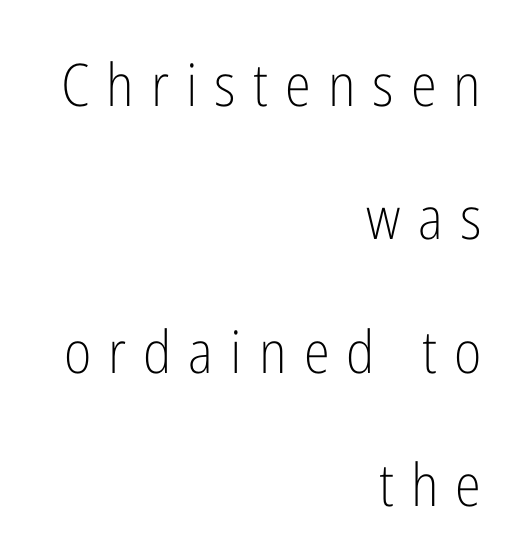
The image shows 59 px light, condensed sans-serif type, upright; set right-aligned, loose line spacing (2.26x), unusually wide letter spacing (+0.29 em), not underlined; low stroke contrast and a medium x-height.
